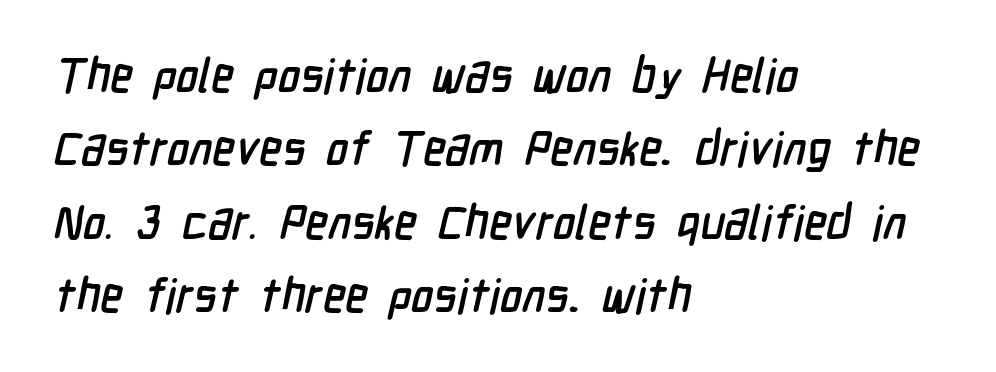
Q: Is the typeface a serif or a sans-serif typeface? A: Sans-serif.
Q: Is the text underlined? A: No.
Q: How is the paragraph aligned? A: Left-aligned.
Q: Is the spacing between letters normal or unusually wide? A: Normal.
Q: Is the spacing between lines tight, normal or loose? A: Normal.
Q: Width (condensed, normal, or wide)? A: Condensed.
Q: Stroke contrast? A: Low.
Q: x-height? A: Medium.
Q: Monospaced? A: No.
